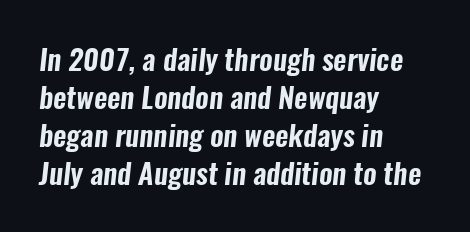
The image shows 29 px condensed sans-serif type; set left-aligned, normal line spacing (1.31x), normal letter spacing, not underlined; low stroke contrast and a medium x-height.
